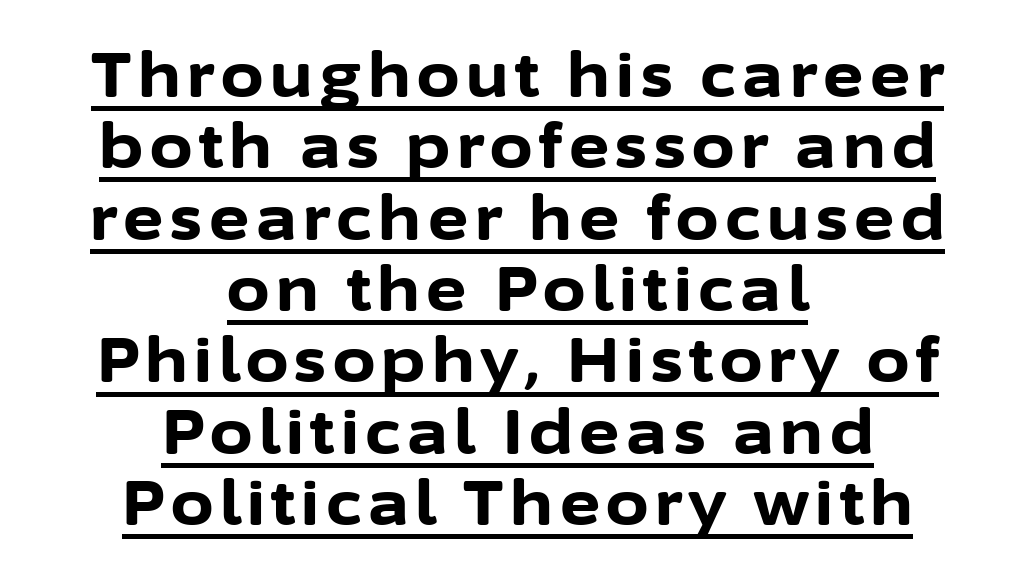
Q: Is the text bold? A: Yes.
Q: Is the text italic (slanted)? A: No, it is upright.
Q: Is the typeface a serif or a sans-serif typeface? A: Sans-serif.
Q: Is the text underlined? A: Yes.
Q: How is the paragraph aligned? A: Centered.
Q: Width (condensed, normal, or wide)? A: Normal.
Q: Stroke contrast? A: Low.
Q: x-height? A: Medium.
Q: Monospaced? A: No.
